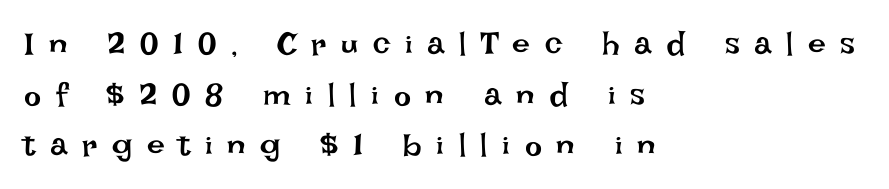
{"italic": "no", "bold": "no", "weight": "regular", "width": "normal", "stroke_contrast": "low", "x_height": "large", "monospaced": "no", "underline": "no", "align": "left", "line_spacing": "normal", "line_spacing_ratio": 1.58, "letter_spacing": "wide", "letter_spacing_em": 0.46, "glyph_px": 32}
